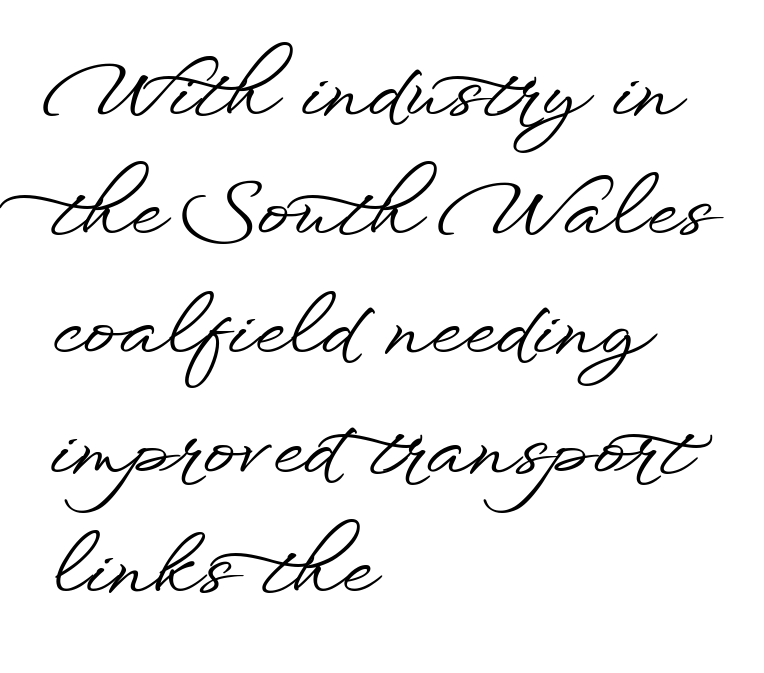
Q: Is the text italic (slanted)? A: Yes.
Q: Is the typeface a serif or a sans-serif typeface? A: Sans-serif.
Q: Is the text underlined? A: No.
Q: How is the paragraph aligned? A: Left-aligned.
Q: Is the spacing between letters normal or unusually wide? A: Normal.
Q: Is the spacing between lines tight, normal or loose? A: Normal.
Q: Width (condensed, normal, or wide)? A: Wide.
Q: Stroke contrast? A: Low.
Q: x-height? A: Small.
Q: Monospaced? A: No.
